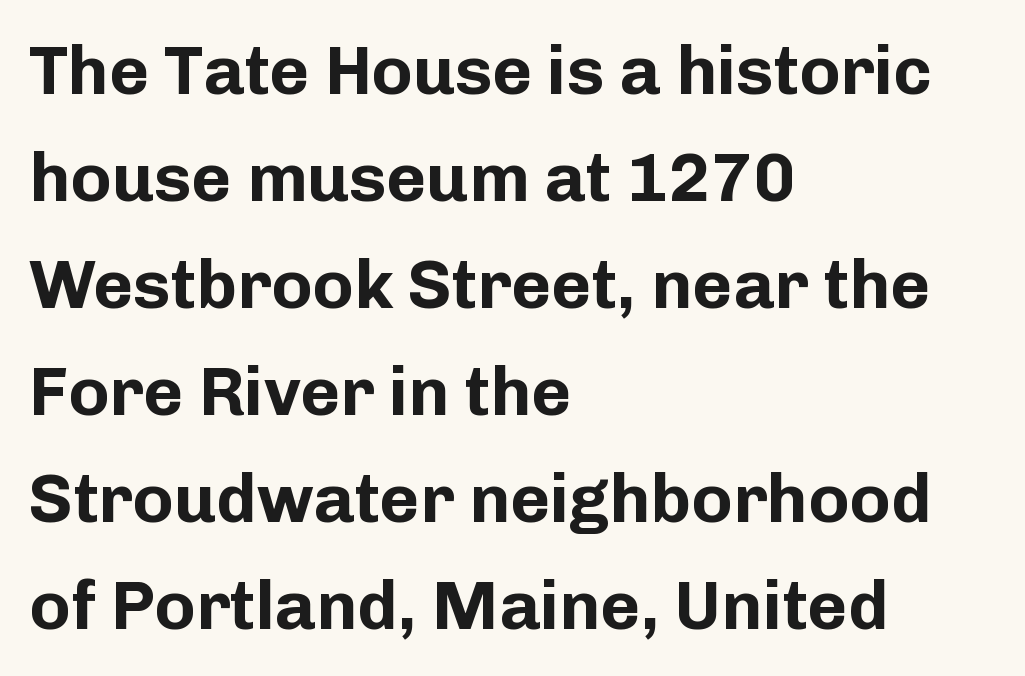
{"serif": "no", "italic": "no", "bold": "yes", "weight": "bold", "width": "normal", "stroke_contrast": "low", "x_height": "medium", "monospaced": "no", "underline": "no", "align": "left", "line_spacing": "normal", "line_spacing_ratio": 1.55, "letter_spacing": "normal", "letter_spacing_em": 0.0, "glyph_px": 69}
